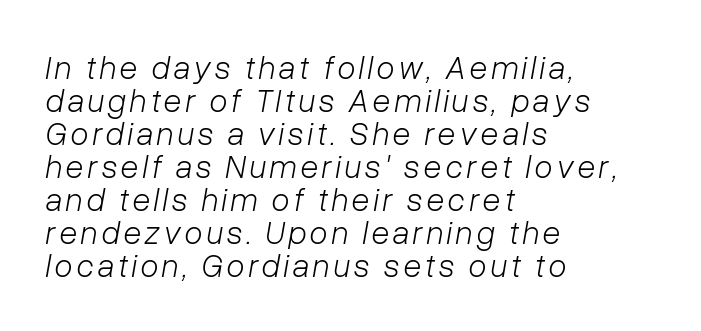
Q: Is the text bold? A: No.
Q: Is the text italic (slanted)? A: Yes, it leans right by about 10 degrees.
Q: Is the text underlined? A: No.
Q: How is the paragraph aligned? A: Left-aligned.
Q: Is the spacing between lines tight, normal or loose? A: Tight.
Q: Width (condensed, normal, or wide)? A: Normal.
Q: Stroke contrast? A: Low.
Q: x-height? A: Medium.
Q: Monospaced? A: No.
